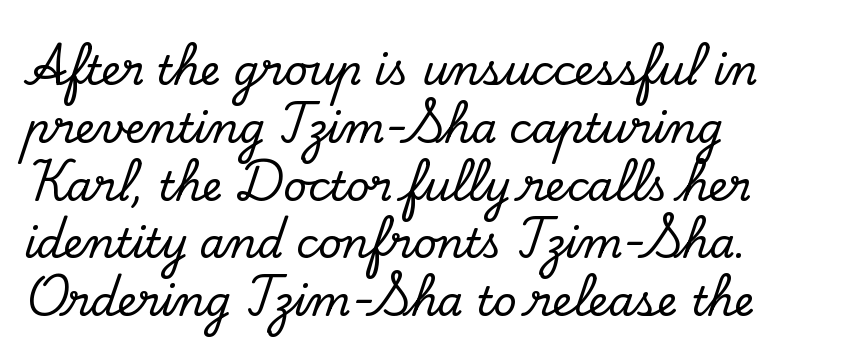
{"serif": "yes", "width": "normal", "stroke_contrast": "low", "x_height": "small", "monospaced": "no", "underline": "no", "align": "left", "line_spacing": "normal", "line_spacing_ratio": 1.41, "letter_spacing": "normal", "letter_spacing_em": 0.0, "glyph_px": 41}
